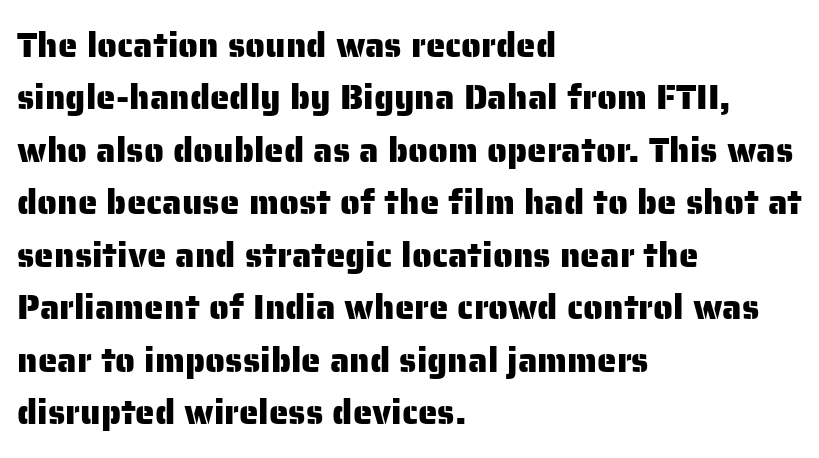
Nothing sits at the stroke ends, so this counts as sans-serif. This rendering features lettering with no underline. Nope, not italic — everything's standing straight. Compared with typical body copy, the letter spacing here is the same. A typesetter would call this leading conventional body-copy spacing. You could not count columns in this text — the font is proportionally spaced.
